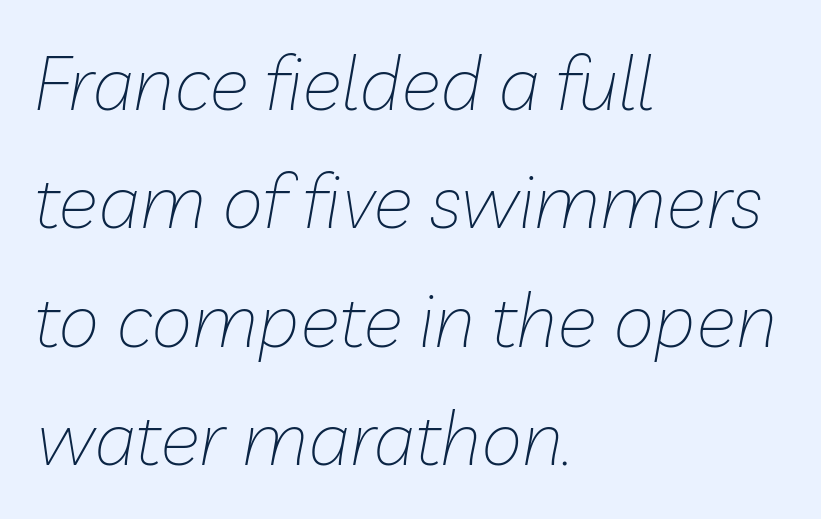
{"italic": "yes", "lean": "right", "slant_degrees": 10, "bold": "no", "weight": "thin", "width": "normal", "stroke_contrast": "low", "x_height": "medium", "monospaced": "no", "underline": "no", "align": "left", "line_spacing": "normal", "line_spacing_ratio": 1.58, "letter_spacing": "normal", "letter_spacing_em": 0.0, "glyph_px": 75}
